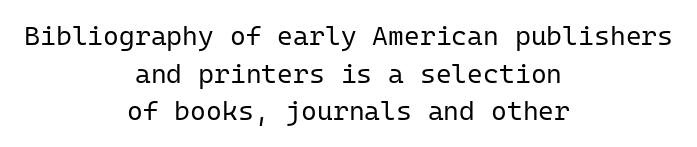
{"italic": "no", "bold": "no", "underline": "no", "align": "center", "line_spacing": "normal", "line_spacing_ratio": 1.39, "letter_spacing": "normal", "letter_spacing_em": 0.0, "glyph_px": 27}
